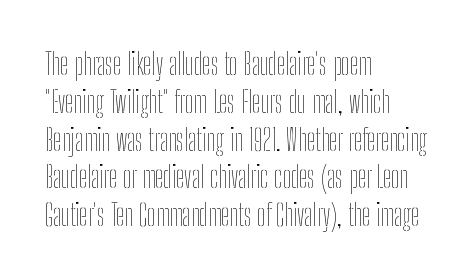
{"italic": "no", "bold": "no", "weight": "thin", "width": "condensed", "stroke_contrast": "low", "x_height": "medium", "monospaced": "no", "underline": "no", "align": "left", "line_spacing": "normal", "line_spacing_ratio": 1.26, "letter_spacing": "normal", "letter_spacing_em": 0.0, "glyph_px": 30}
